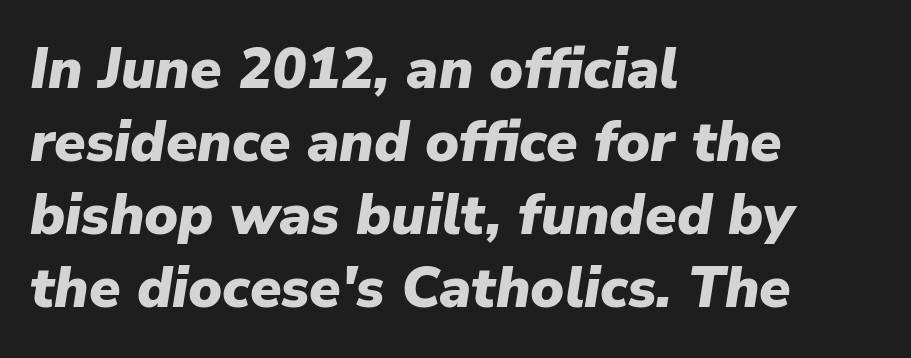
Q: Is the text bold? A: Yes.
Q: Is the text italic (slanted)? A: Yes, it leans right by about 9 degrees.
Q: Is the text underlined? A: No.
Q: How is the paragraph aligned? A: Left-aligned.
Q: Is the spacing between letters normal or unusually wide? A: Normal.
Q: Is the spacing between lines tight, normal or loose? A: Normal.
Q: Width (condensed, normal, or wide)? A: Normal.
Q: Stroke contrast? A: Low.
Q: x-height? A: Medium.
Q: Monospaced? A: No.
